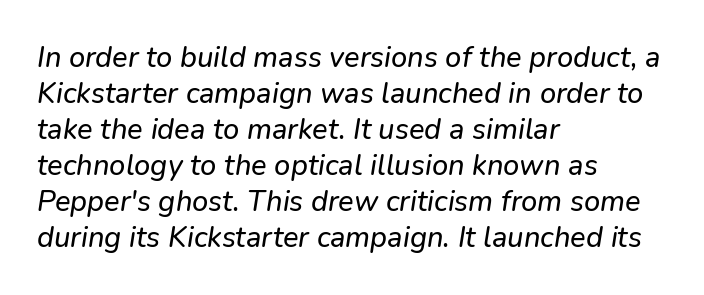
Q: Is the text italic (slanted)? A: Yes, it leans right by about 9 degrees.
Q: Is the text underlined? A: No.
Q: How is the paragraph aligned? A: Left-aligned.
Q: Is the spacing between letters normal or unusually wide? A: Normal.
Q: Width (condensed, normal, or wide)? A: Normal.
Q: Stroke contrast? A: Low.
Q: x-height? A: Medium.
Q: Monospaced? A: No.
